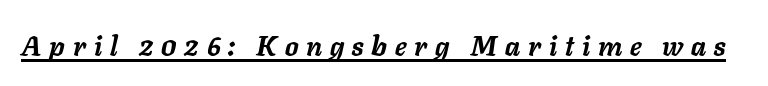
{"italic": "yes", "lean": "right", "slant_degrees": 11, "bold": "yes", "underline": "yes", "letter_spacing": "wide", "letter_spacing_em": 0.29, "glyph_px": 27}
